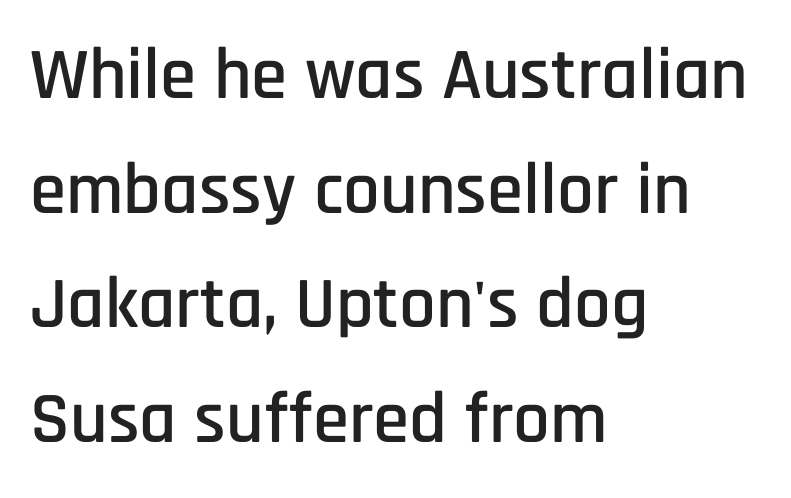
Q: Is the text italic (slanted)? A: No, it is upright.
Q: Is the typeface a serif or a sans-serif typeface? A: Sans-serif.
Q: Is the text underlined? A: No.
Q: How is the paragraph aligned? A: Left-aligned.
Q: Is the spacing between letters normal or unusually wide? A: Normal.
Q: Is the spacing between lines tight, normal or loose? A: Normal.
Q: Width (condensed, normal, or wide)? A: Condensed.
Q: Stroke contrast? A: Low.
Q: x-height? A: Large.
Q: Monospaced? A: No.
